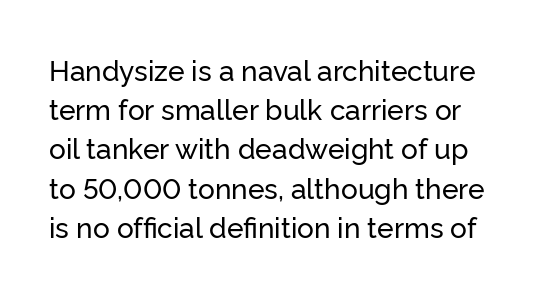
Q: Is the text italic (slanted)? A: No, it is upright.
Q: Is the typeface a serif or a sans-serif typeface? A: Sans-serif.
Q: Is the text underlined? A: No.
Q: Is the spacing between letters normal or unusually wide? A: Normal.
Q: Is the spacing between lines tight, normal or loose? A: Normal.
Q: Width (condensed, normal, or wide)? A: Normal.
Q: Stroke contrast? A: Low.
Q: x-height? A: Medium.
Q: Monospaced? A: No.
